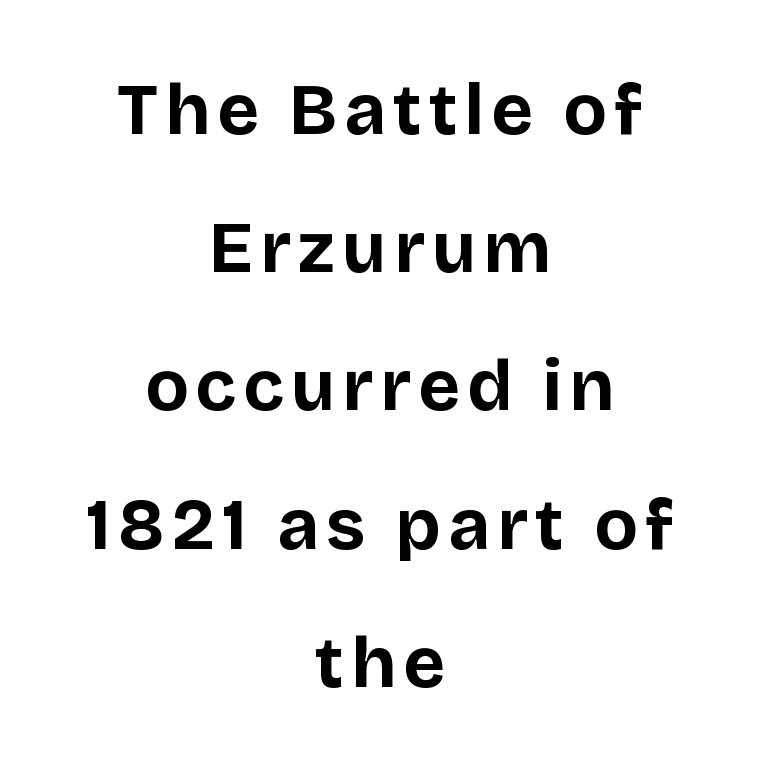
The image shows 72 px bold sans-serif type, upright; set centered, loose line spacing (1.92x), not underlined; low stroke contrast and a large x-height.
